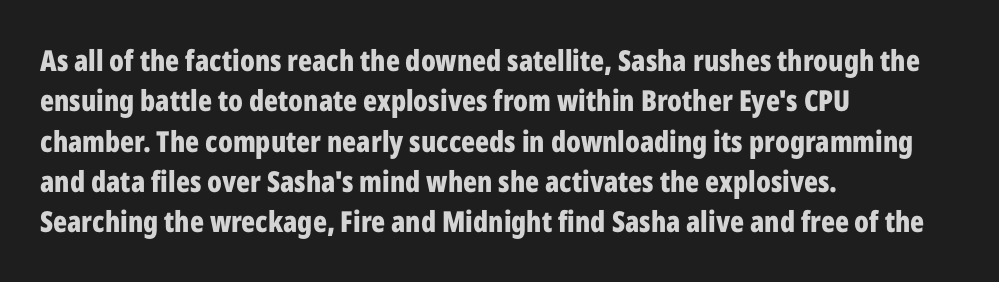
Plain, unruled lines of type. The face used here is proportionally spaced, like ordinary book or web type. Nobody touched the tracking dial on this one. Quick note: interline space is typical. The letters are bold, with thick, heavy strokes.
